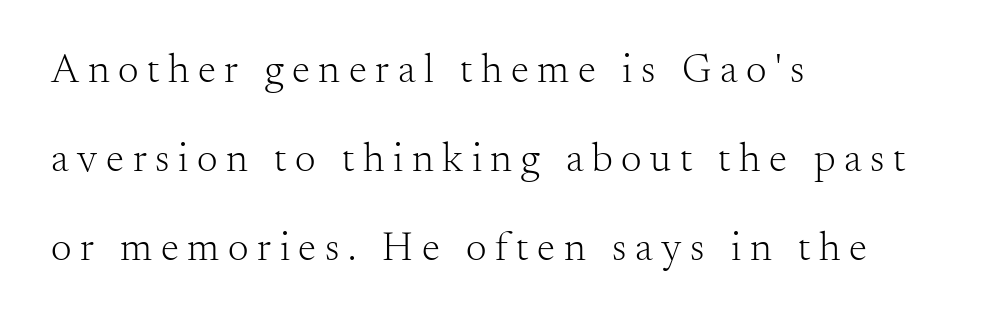
Q: Is the text bold? A: No.
Q: Is the text italic (slanted)? A: No, it is upright.
Q: Is the typeface a serif or a sans-serif typeface? A: Serif.
Q: Is the text underlined? A: No.
Q: How is the paragraph aligned? A: Left-aligned.
Q: Is the spacing between letters normal or unusually wide? A: Unusually wide.
Q: Is the spacing between lines tight, normal or loose? A: Loose.
Q: Width (condensed, normal, or wide)? A: Normal.
Q: Stroke contrast? A: Medium.
Q: x-height? A: Small.
Q: Monospaced? A: No.
